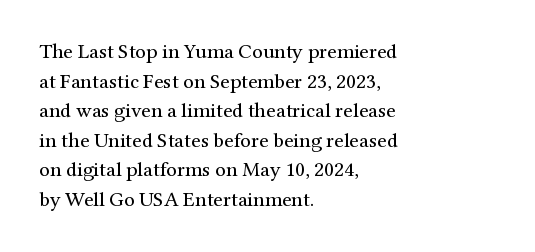
Q: Is the text bold? A: No.
Q: Is the text italic (slanted)? A: No, it is upright.
Q: Is the text underlined? A: No.
Q: How is the paragraph aligned? A: Left-aligned.
Q: Is the spacing between letters normal or unusually wide? A: Normal.
Q: Is the spacing between lines tight, normal or loose? A: Normal.
